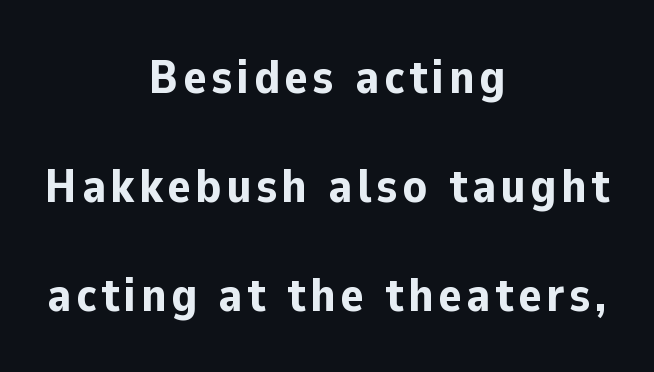
{"serif": "no", "italic": "no", "bold": "yes", "weight": "bold", "width": "normal", "stroke_contrast": "low", "x_height": "medium", "monospaced": "no", "underline": "no", "align": "center", "line_spacing": "loose", "line_spacing_ratio": 2.27, "glyph_px": 48}
